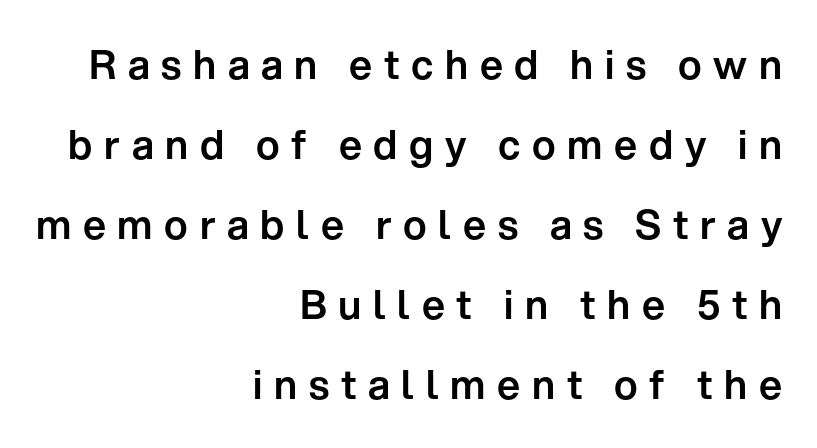
{"serif": "no", "italic": "no", "width": "normal", "stroke_contrast": "low", "x_height": "medium", "monospaced": "no", "underline": "no", "align": "right", "line_spacing": "loose", "line_spacing_ratio": 2.0, "letter_spacing": "wide", "letter_spacing_em": 0.29, "glyph_px": 40}
